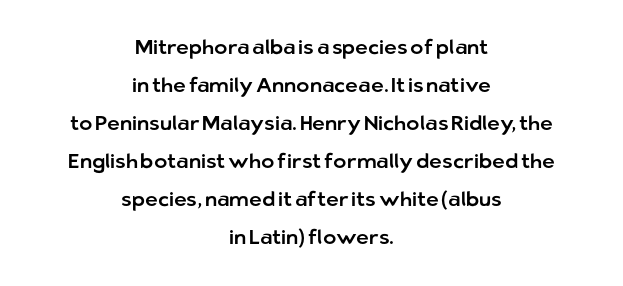
{"italic": "no", "underline": "no", "align": "center", "line_spacing": "loose", "line_spacing_ratio": 1.9, "letter_spacing": "normal", "letter_spacing_em": 0.0, "glyph_px": 20}
